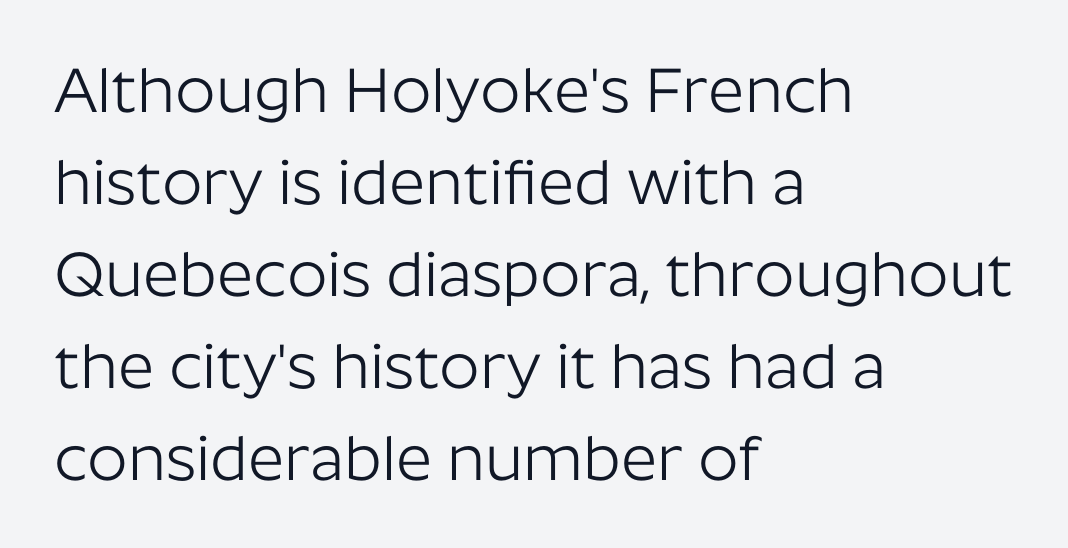
No chunkiness to these letters — they're not bold. Proportional: the letters do not fall into vertical columns. Posture: upright roman. The passage is arranged the way most books set body copy — flush left. This sample uses plain, unmodified letter spacing. Nobody drew a line under any word here.
